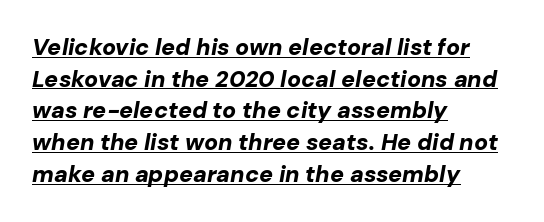
Q: Is the text bold? A: Yes.
Q: Is the text italic (slanted)? A: Yes, it leans right by about 10 degrees.
Q: Is the text underlined? A: Yes.
Q: How is the paragraph aligned? A: Left-aligned.
Q: Is the spacing between letters normal or unusually wide? A: Normal.
Q: Is the spacing between lines tight, normal or loose? A: Normal.
